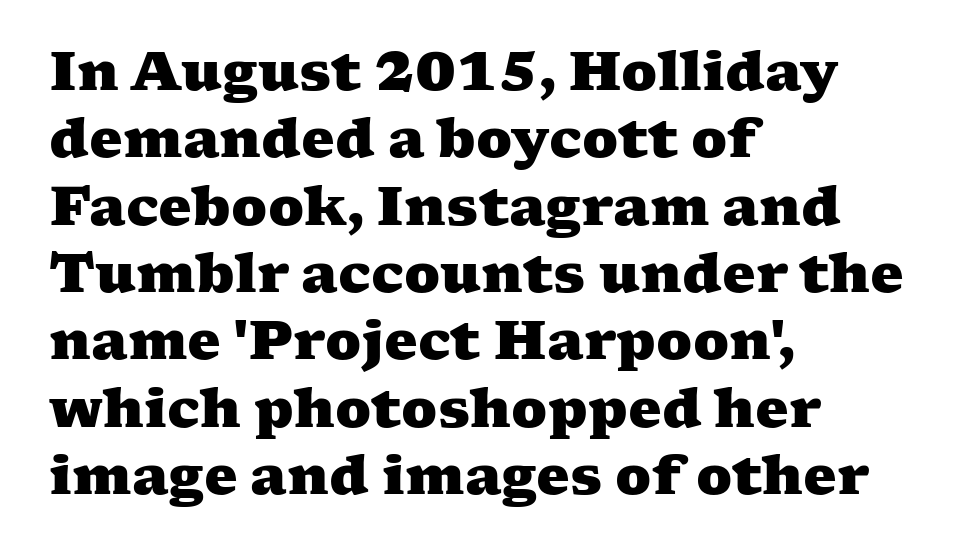
{"serif": "yes", "bold": "yes", "weight": "heavy", "width": "wide", "stroke_contrast": "medium", "x_height": "medium", "monospaced": "no", "underline": "no", "align": "left", "line_spacing": "normal", "line_spacing_ratio": 1.27, "letter_spacing": "normal", "letter_spacing_em": 0.0, "glyph_px": 53}
